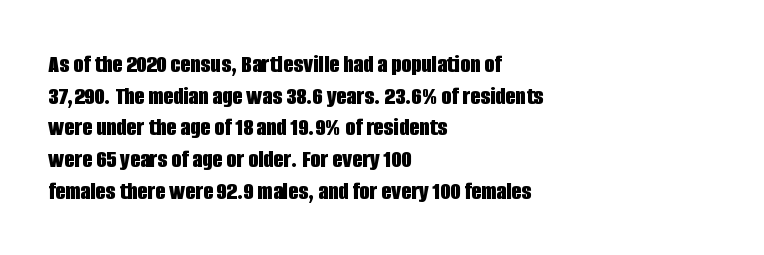
I'd describe the lettering as bold — thick and assertive. Words appear dense and cohesive because spacing is normal. Reading down the block, your eye returns to a fixed left position each line. The lettering holds an erect, upright posture throughout. Descender tails drop into unmarked territory.
